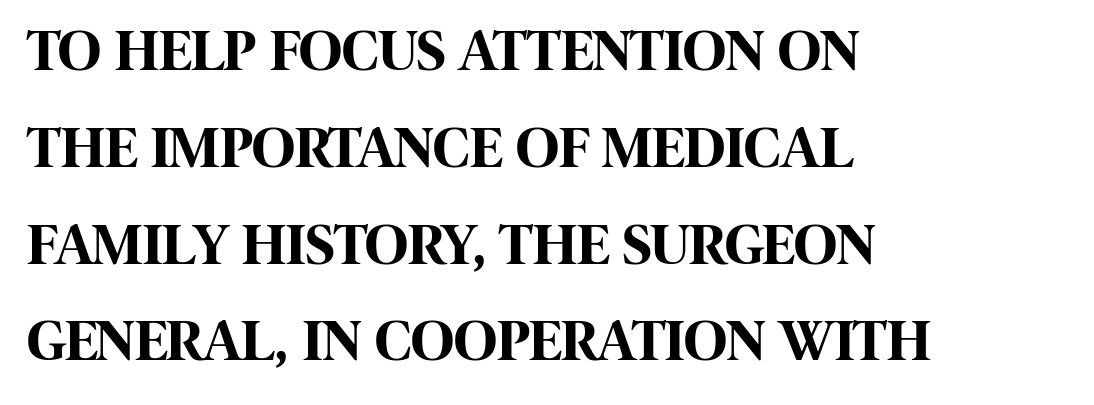
{"serif": "no", "italic": "no", "bold": "yes", "weight": "bold", "width": "condensed", "stroke_contrast": "high", "x_height": "large", "monospaced": "no", "underline": "no", "align": "left", "line_spacing": "normal", "line_spacing_ratio": 1.64, "letter_spacing": "normal", "letter_spacing_em": 0.0, "glyph_px": 59}
